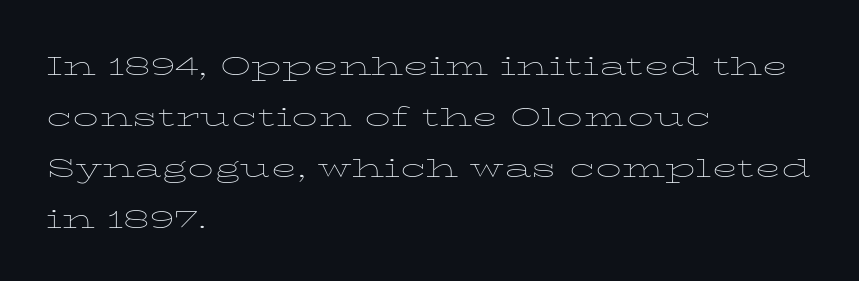
Q: Is the text bold? A: No.
Q: Is the text italic (slanted)? A: No, it is upright.
Q: Is the text underlined? A: No.
Q: How is the paragraph aligned? A: Left-aligned.
Q: Is the spacing between letters normal or unusually wide? A: Normal.
Q: Is the spacing between lines tight, normal or loose? A: Normal.
Q: Width (condensed, normal, or wide)? A: Wide.
Q: Stroke contrast? A: Low.
Q: x-height? A: Medium.
Q: Monospaced? A: No.
